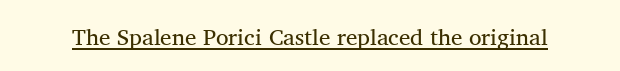
Q: Is the text bold? A: No.
Q: Is the text italic (slanted)? A: No, it is upright.
Q: Is the text underlined? A: Yes.
Q: Is the spacing between letters normal or unusually wide? A: Normal.
